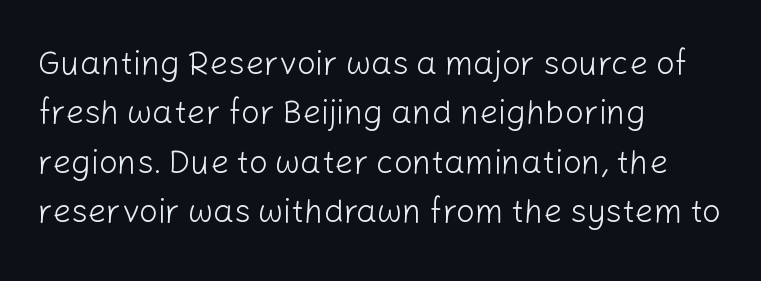
{"serif": "no", "italic": "no", "bold": "no", "weight": "light", "width": "normal", "stroke_contrast": "low", "x_height": "medium", "monospaced": "no", "underline": "no", "align": "left", "line_spacing": "normal", "line_spacing_ratio": 1.5, "letter_spacing": "normal", "letter_spacing_em": 0.0, "glyph_px": 33}
